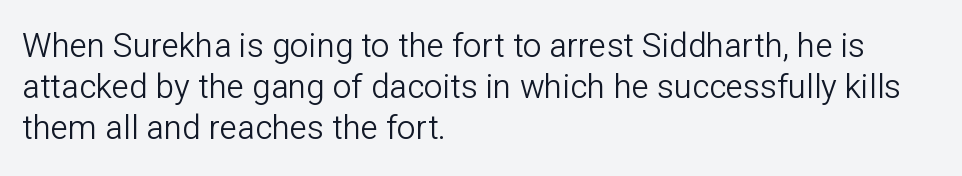
The letters carry no serifs — their stems end cleanly without finishing strokes. The font's upright variant was chosen for this text. You could not count columns in this text — the font is proportionally spaced. Letters rest on an invisible, unmarked baseline. Here the glyphs are tracked normally, forming tight word shapes.
